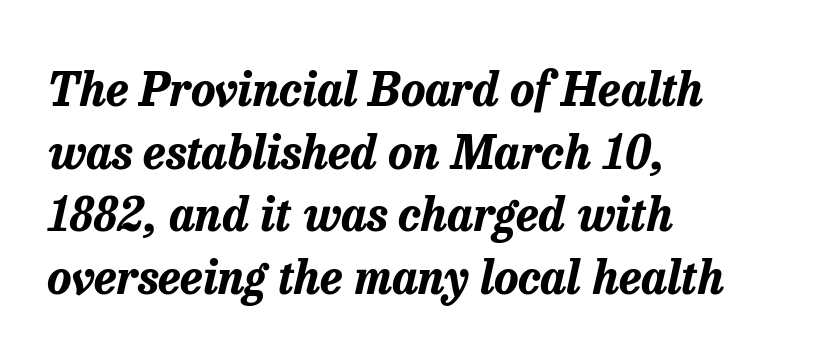
Q: Is the text bold? A: Yes.
Q: Is the text italic (slanted)? A: Yes, it leans right by about 13 degrees.
Q: Is the text underlined? A: No.
Q: How is the paragraph aligned? A: Left-aligned.
Q: Is the spacing between letters normal or unusually wide? A: Normal.
Q: Is the spacing between lines tight, normal or loose? A: Normal.
Q: Width (condensed, normal, or wide)? A: Normal.
Q: Stroke contrast? A: Low.
Q: x-height? A: Medium.
Q: Monospaced? A: No.
